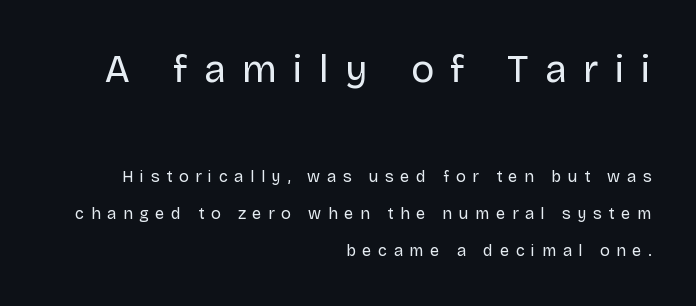
Q: Is the text bold? A: No.
Q: Is the text italic (slanted)? A: No, it is upright.
Q: Is the typeface a serif or a sans-serif typeface? A: Sans-serif.
Q: Is the text underlined? A: No.
Q: How is the paragraph aligned? A: Right-aligned.
Q: Is the spacing between letters normal or unusually wide? A: Unusually wide.
Q: Is the spacing between lines tight, normal or loose? A: Loose.
Q: Which block of text is set in a larger size, the first (top) or the second (bottom)? A: The first (top) one.
Q: Width (condensed, normal, or wide)? A: Normal.
Q: Stroke contrast? A: Low.
Q: x-height? A: Large.
Q: Monospaced? A: No.
